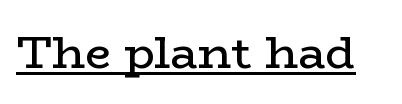
The image shows 46 px regular-weight, wide serif type, upright; set normal letter spacing, underlined; low stroke contrast and a medium x-height.
